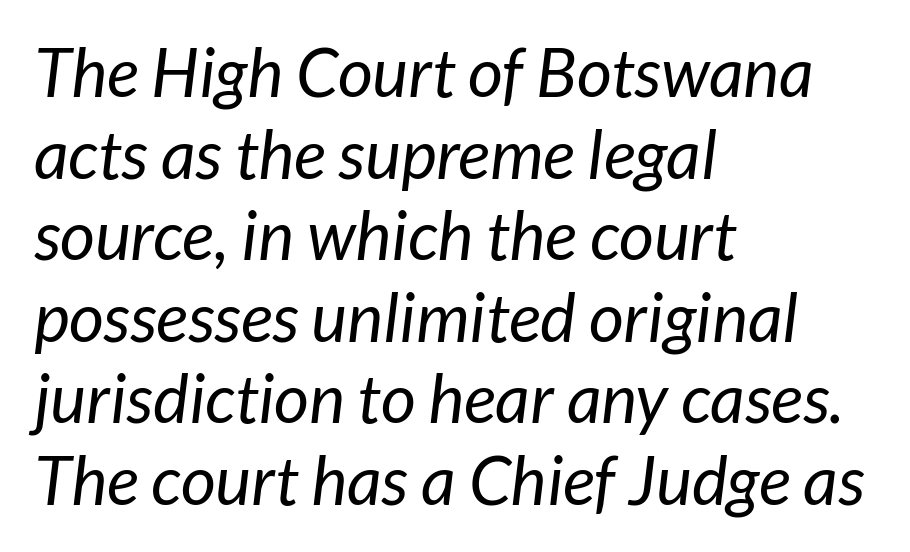
{"serif": "no", "bold": "no", "weight": "regular", "width": "normal", "stroke_contrast": "low", "x_height": "medium", "monospaced": "no", "underline": "no", "align": "left", "line_spacing_ratio": 1.2, "letter_spacing": "normal", "letter_spacing_em": 0.0, "glyph_px": 68}
